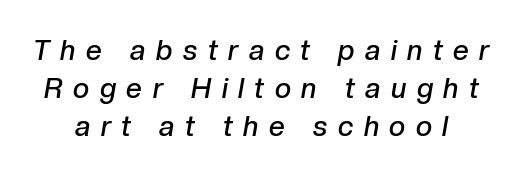
The image shows 28 px semibold type, italic (leaning right); set normal line spacing (1.36x), unusually wide letter spacing (+0.38 em), not underlined; low stroke contrast and a medium x-height.
